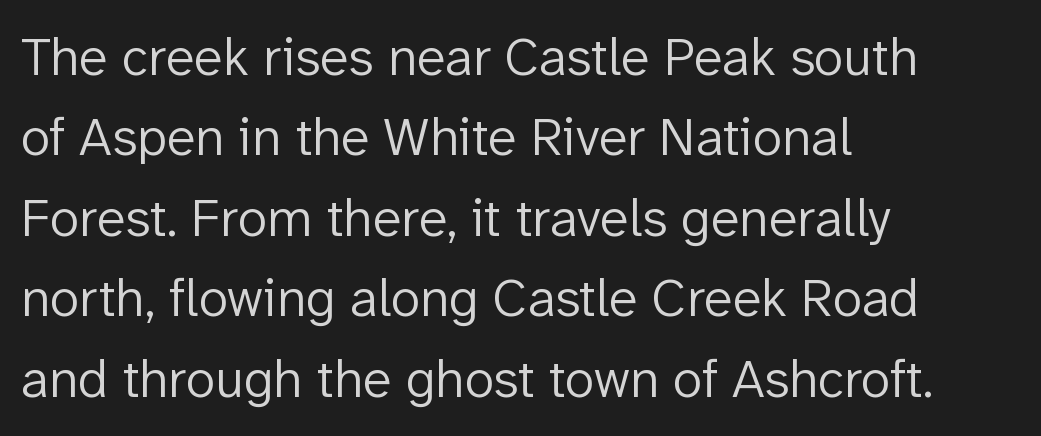
The image shows 54 px light sans-serif type, upright; set left-aligned, normal line spacing (1.49x), normal letter spacing, not underlined; low stroke contrast and a medium x-height.
